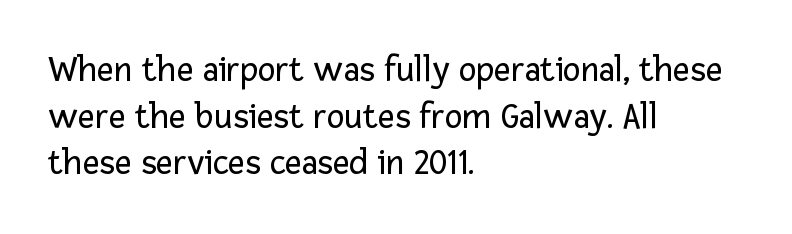
Q: Is the text bold? A: No.
Q: Is the text italic (slanted)? A: No, it is upright.
Q: Is the typeface a serif or a sans-serif typeface? A: Sans-serif.
Q: Is the text underlined? A: No.
Q: How is the paragraph aligned? A: Left-aligned.
Q: Is the spacing between letters normal or unusually wide? A: Normal.
Q: Is the spacing between lines tight, normal or loose? A: Normal.
Q: Width (condensed, normal, or wide)? A: Normal.
Q: Stroke contrast? A: Low.
Q: x-height? A: Medium.
Q: Monospaced? A: No.
